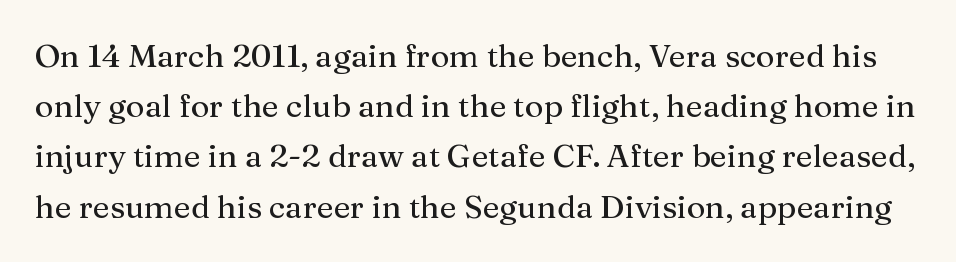
Q: Is the text italic (slanted)? A: No, it is upright.
Q: Is the typeface a serif or a sans-serif typeface? A: Serif.
Q: Is the text underlined? A: No.
Q: Is the spacing between letters normal or unusually wide? A: Normal.
Q: Is the spacing between lines tight, normal or loose? A: Normal.
Q: Width (condensed, normal, or wide)? A: Normal.
Q: Stroke contrast? A: Medium.
Q: x-height? A: Medium.
Q: Monospaced? A: No.
